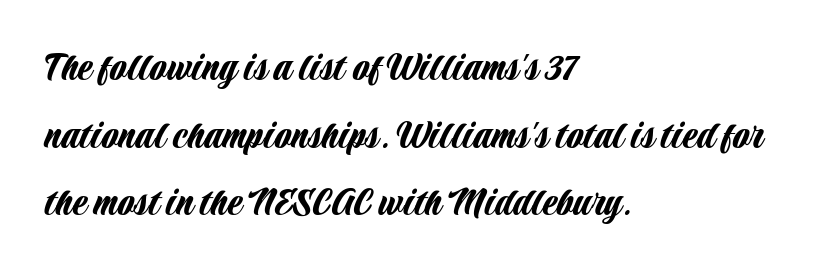
The image shows 43 px condensed sans-serif type; set left-aligned, normal line spacing (1.57x), normal letter spacing, not underlined; low stroke contrast and a large x-height.
